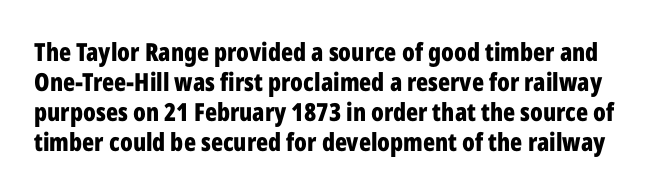
{"italic": "no", "bold": "yes", "underline": "no", "line_spacing_ratio": 1.2, "letter_spacing": "normal", "letter_spacing_em": 0.0, "glyph_px": 25}
